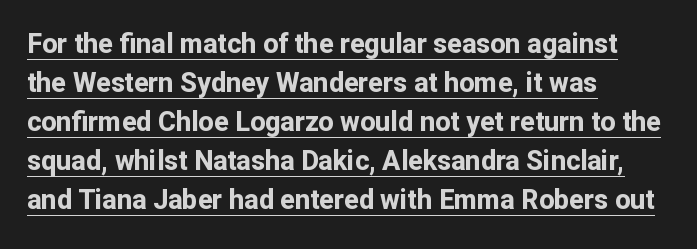
The letters stand straight up with perfectly vertical stems. The characters look thick and weighty, a clear bold. Rows of type keep a routine distance in the vertical direction. The face used here appears with an underline applied. Look at the tracking — it's just the regular setting, nothing added.
